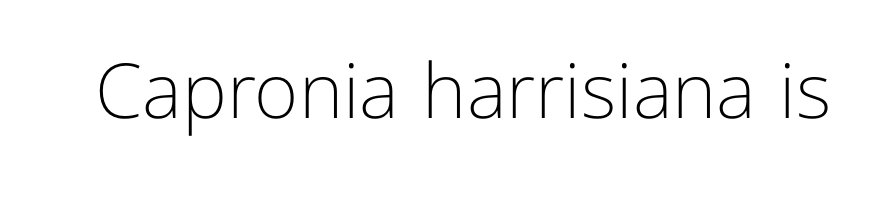
The image shows 76 px light sans-serif type, upright; set normal letter spacing, not underlined; low stroke contrast and a medium x-height.
